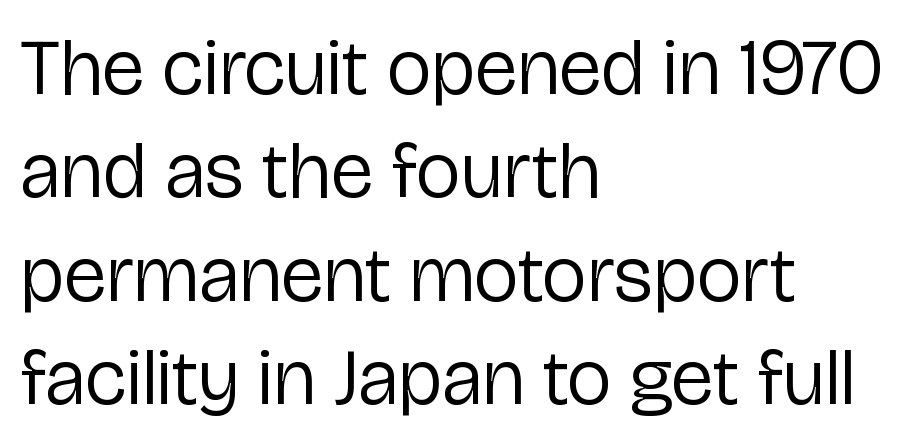
{"serif": "no", "italic": "no", "bold": "no", "weight": "regular", "width": "normal", "stroke_contrast": "low", "x_height": "medium", "monospaced": "no", "underline": "no", "align": "left", "line_spacing": "normal", "line_spacing_ratio": 1.31, "letter_spacing": "normal", "letter_spacing_em": 0.0, "glyph_px": 79}
